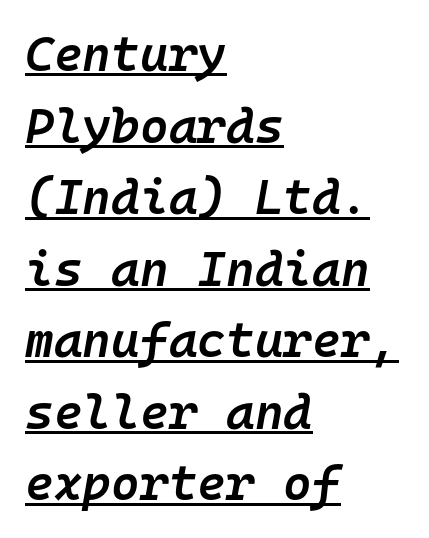
Between one letter and the next there's only the usual sliver of space. This sample is left-justified, so line endings fall wherever the words run out. This is underlined copy, the kind a proofreader might mark for attention. These lines are rendered in a fixed-pitch font. The passage shown stacks its lines at a standard gap.
